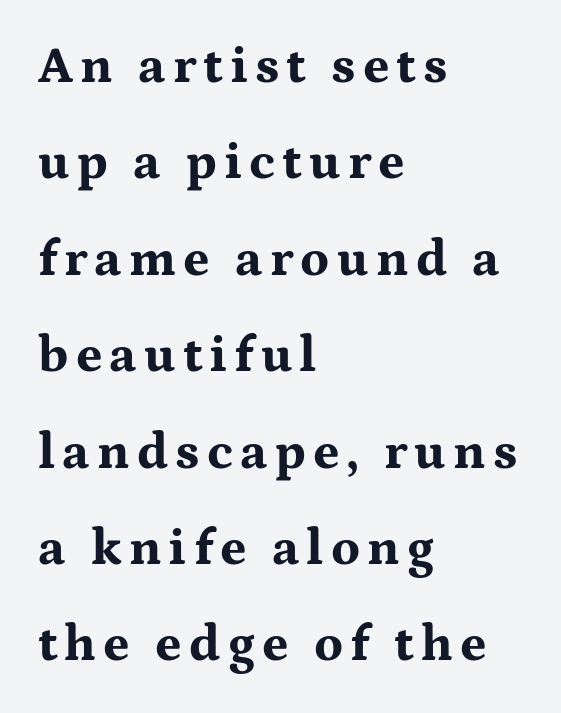
The words here are not underlined. The characters look thick and weighty, a clear bold. Little horizontal feet cap the strokes, marking this as serif type. Casual observation: everything's shoved over to the left. Character widths vary here, with narrow letters taking less room than wide ones. Quick note: not italic, upright.
